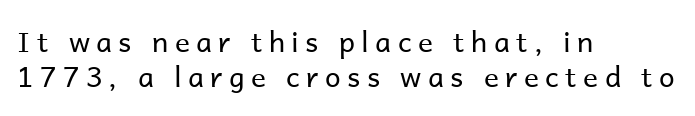
{"serif": "no", "italic": "no", "bold": "no", "weight": "regular", "width": "normal", "stroke_contrast": "low", "x_height": "medium", "monospaced": "no", "underline": "no", "align": "left", "line_spacing": "normal", "line_spacing_ratio": 1.26, "letter_spacing": "wide", "letter_spacing_em": 0.23, "glyph_px": 28}
